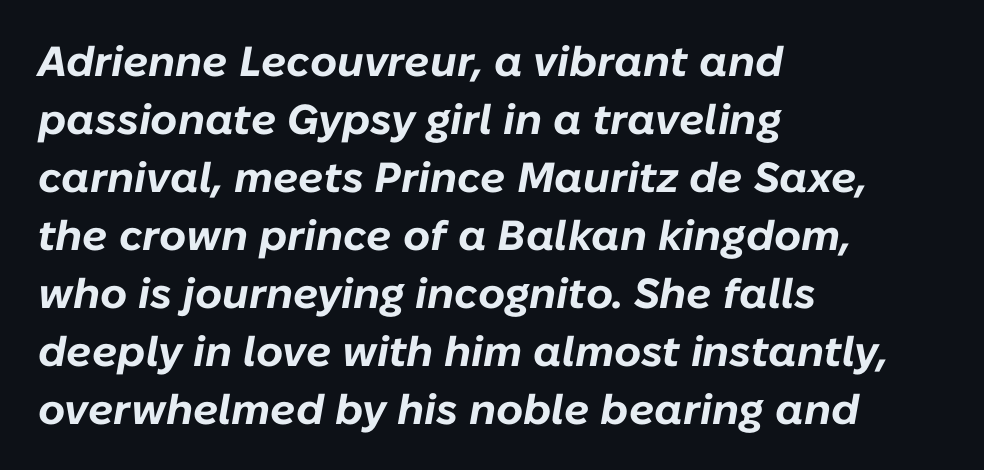
Q: Is the text bold? A: Yes.
Q: Is the text italic (slanted)? A: Yes, it leans right by about 10 degrees.
Q: Is the text underlined? A: No.
Q: How is the paragraph aligned? A: Left-aligned.
Q: Is the spacing between letters normal or unusually wide? A: Normal.
Q: Is the spacing between lines tight, normal or loose? A: Normal.
Q: Width (condensed, normal, or wide)? A: Normal.
Q: Stroke contrast? A: Low.
Q: x-height? A: Medium.
Q: Monospaced? A: No.
